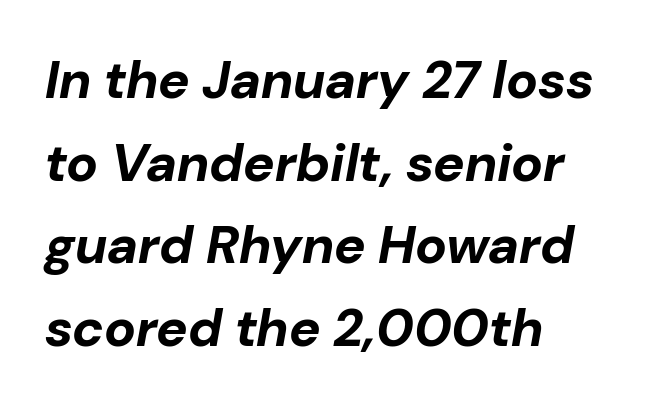
{"italic": "yes", "lean": "right", "slant_degrees": 10, "bold": "yes", "weight": "bold", "width": "normal", "stroke_contrast": "low", "x_height": "medium", "monospaced": "no", "underline": "no", "align": "left", "line_spacing": "normal", "line_spacing_ratio": 1.56, "letter_spacing": "normal", "letter_spacing_em": 0.0, "glyph_px": 53}
